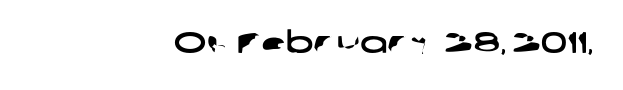
The image shows 29 px wide sans-serif type; set right-aligned, normal letter spacing, not underlined; low stroke contrast and a medium x-height.
